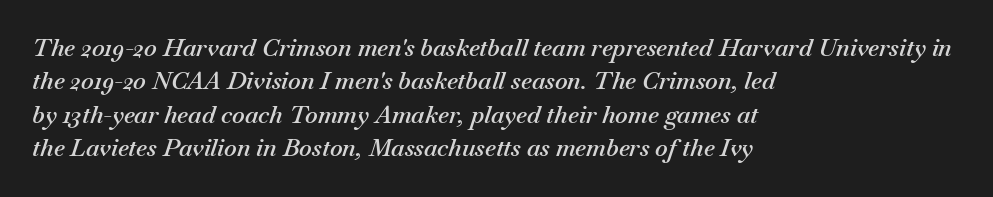
There is no visible air inserted between adjacent glyphs. Style check: oblique. Visually the block forms a straight wall on the left and a jagged coastline on the right. Decoration check: the copy has no underline.
